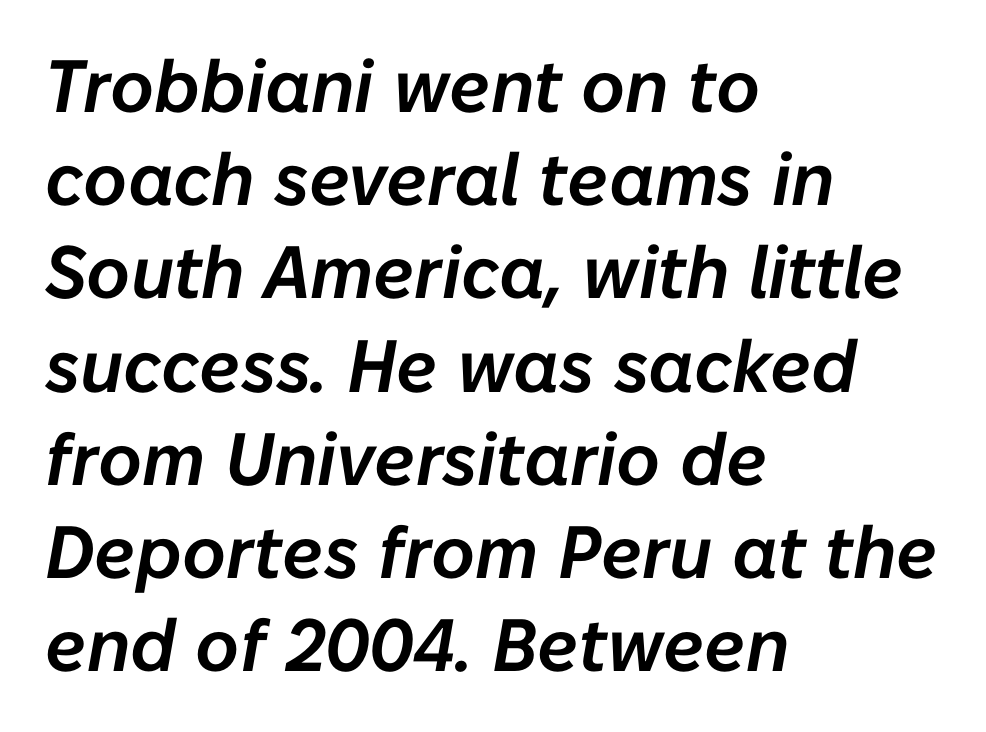
The image shows 74 px text type, italic (leaning right); set left-aligned, normal line spacing (1.26x), normal letter spacing, not underlined; low stroke contrast and a medium x-height.
